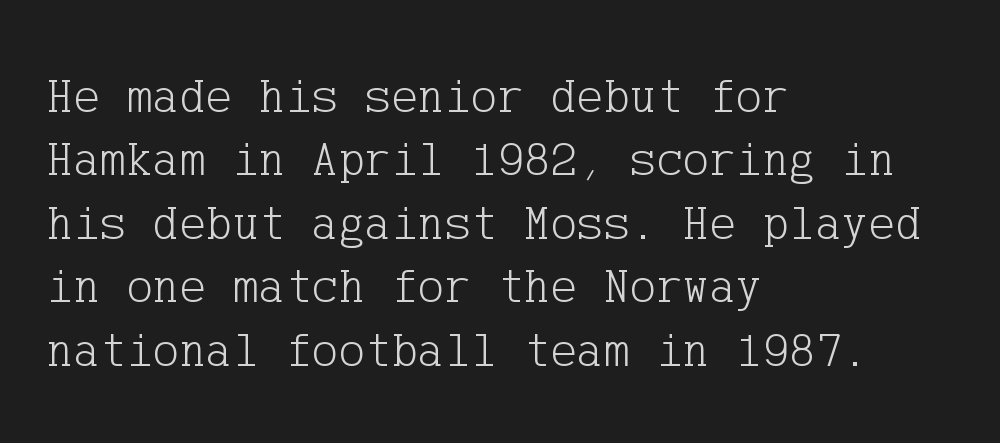
Q: Is the text bold? A: No.
Q: Is the text italic (slanted)? A: No, it is upright.
Q: Is the typeface a serif or a sans-serif typeface? A: Serif.
Q: Is the text underlined? A: No.
Q: How is the paragraph aligned? A: Left-aligned.
Q: Is the spacing between letters normal or unusually wide? A: Normal.
Q: Is the spacing between lines tight, normal or loose? A: Normal.
Q: Width (condensed, normal, or wide)? A: Normal.
Q: Stroke contrast? A: Low.
Q: x-height? A: Medium.
